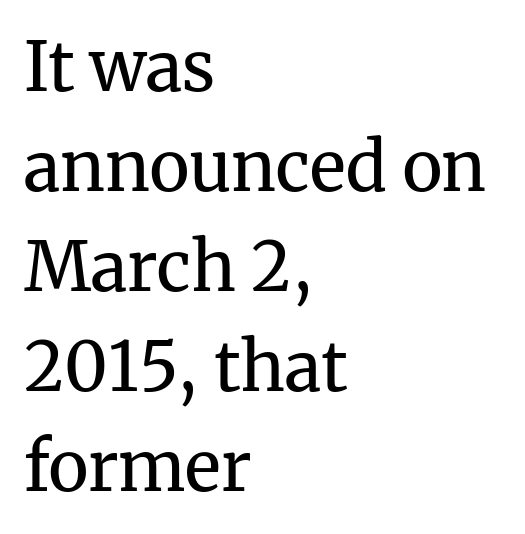
{"serif": "yes", "italic": "no", "bold": "no", "weight": "regular", "width": "normal", "stroke_contrast": "medium", "x_height": "medium", "monospaced": "no", "underline": "no", "align": "left", "line_spacing": "normal", "line_spacing_ratio": 1.47, "letter_spacing": "normal", "letter_spacing_em": 0.0, "glyph_px": 68}
